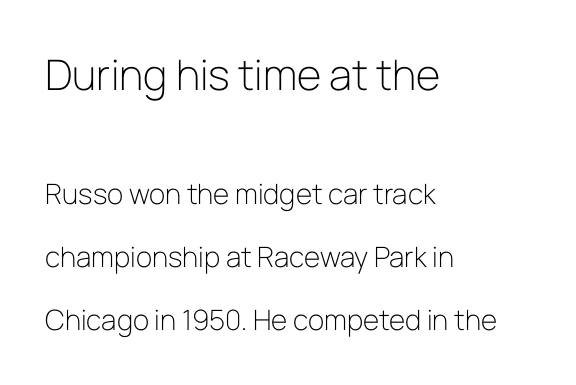
{"serif": "no", "italic": "no", "bold": "no", "weight": "light", "width": "normal", "stroke_contrast": "low", "x_height": "medium", "monospaced": "no", "underline": "no", "align": "left", "line_spacing": "loose", "line_spacing_ratio": 2.26, "letter_spacing": "normal", "letter_spacing_em": 0.0, "larger_block": "first", "size_ratio": 1.5, "glyph_px": 42}
